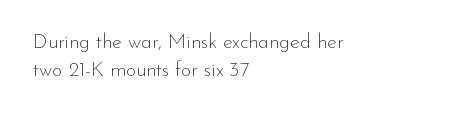
{"italic": "no", "bold": "no", "underline": "no", "align": "left", "line_spacing": "normal", "line_spacing_ratio": 1.42, "letter_spacing": "normal", "letter_spacing_em": 0.0, "glyph_px": 20}
